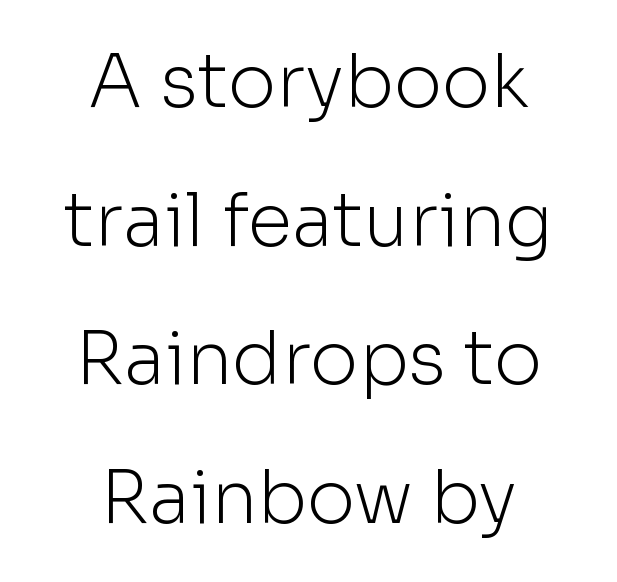
{"serif": "no", "italic": "no", "bold": "no", "weight": "light", "width": "normal", "stroke_contrast": "low", "x_height": "medium", "monospaced": "no", "underline": "no", "align": "center", "line_spacing": "loose", "line_spacing_ratio": 1.9, "letter_spacing": "normal", "letter_spacing_em": 0.0, "glyph_px": 73}
